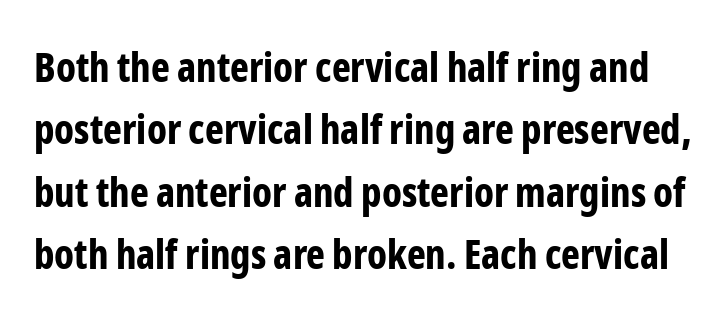
This sample uses a sans-serif face. Character widths vary here, with narrow letters taking less room than wide ones. How would I describe the line gaps? Plain and ordinary. Underlining? Definitely not there.
